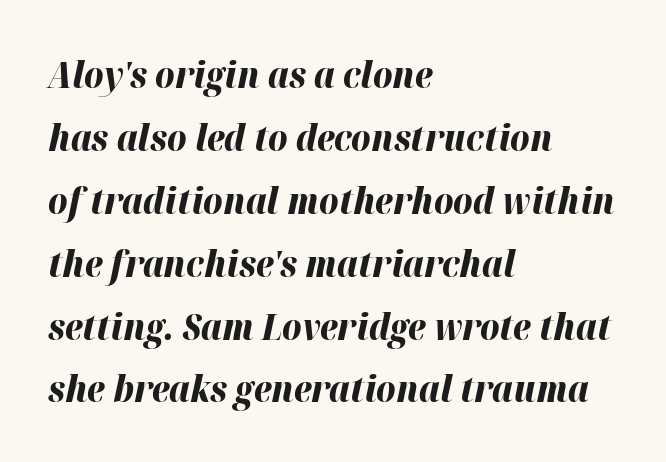
Horizontally, the lines are justified to the leading edge only. The letters are bold, with thick, heavy strokes. Characters follow at the spacing the type designer built in. The strip under each line holds only bare page. In terms of posture, this sample is oblique. Summary of vertical rhythm: regular, with standard interline spacing.
